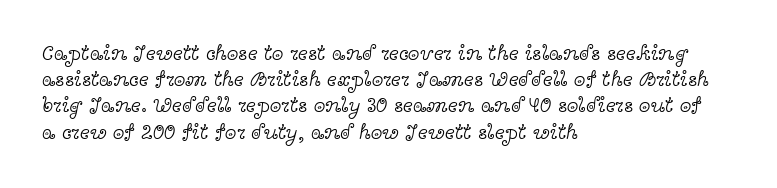
The image shows 21 px text type, upright; set left-aligned, normal line spacing (1.25x), normal letter spacing, not underlined.
